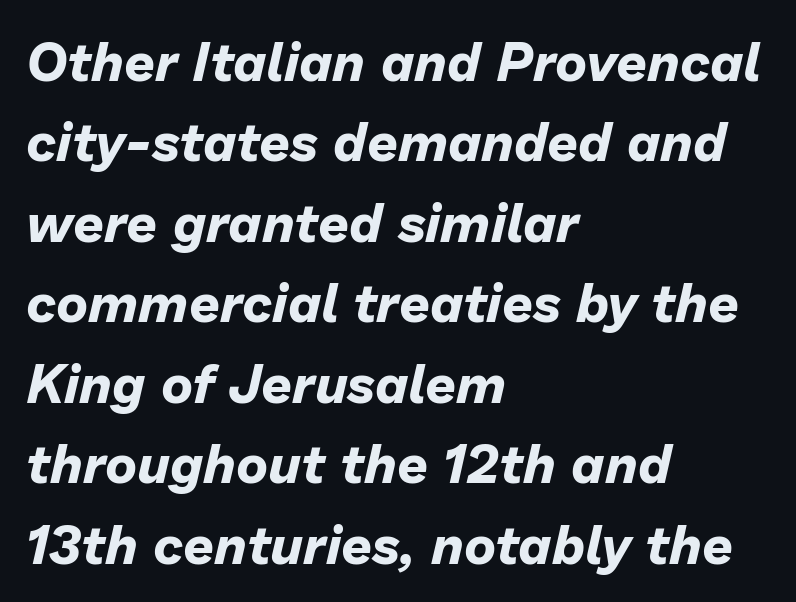
The image shows 54 px bold type, italic (leaning right); set left-aligned, normal line spacing (1.49x), normal letter spacing, not underlined; low stroke contrast and a medium x-height.
